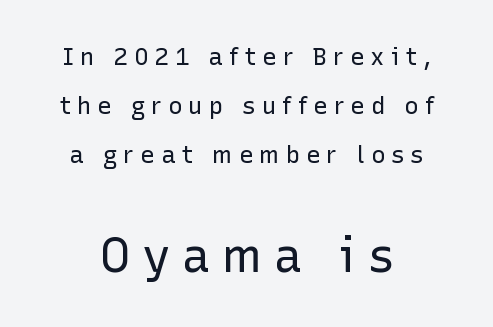
The image shows 47 px regular-weight sans-serif type, upright; set loose line spacing (2.05x), unusually wide letter spacing (+0.25 em), not underlined; the second (bottom) block is 1.96x larger; low stroke contrast and a medium x-height.
